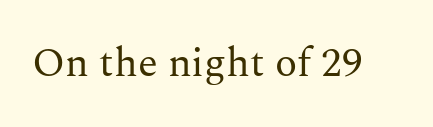
The glyphs are unaccompanied by any horizontal stroke below them. Here the designer chose a conventional face with non-uniform glyph widths. Are there feet on the stems? There are — it's a serif. The font sits on the lighter half of the weight spectrum, regular included.
